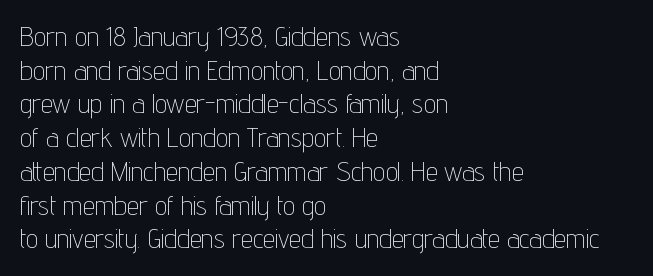
{"italic": "no", "bold": "no", "underline": "no", "align": "left", "line_spacing": "normal", "line_spacing_ratio": 1.25, "letter_spacing": "normal", "letter_spacing_em": 0.0, "glyph_px": 27}
